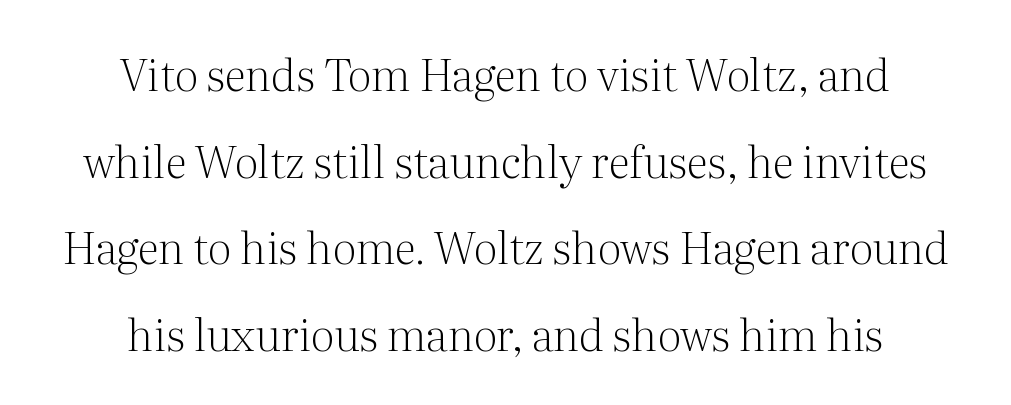
The image shows 44 px light serif type, upright; set centered, loose line spacing (1.97x), normal letter spacing, not underlined; medium stroke contrast and a medium x-height.
